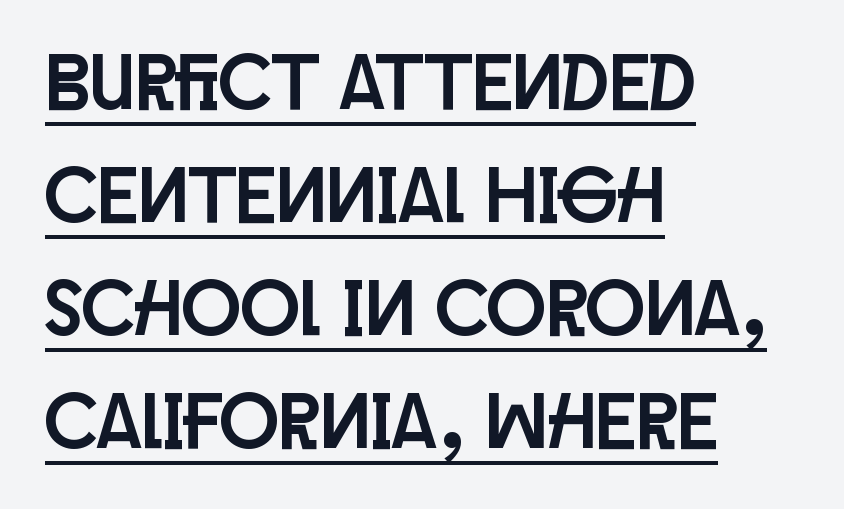
{"serif": "no", "italic": "no", "width": "condensed", "stroke_contrast": "low", "x_height": "large", "monospaced": "no", "underline": "yes", "align": "left", "line_spacing": "normal", "line_spacing_ratio": 1.43, "letter_spacing": "normal", "letter_spacing_em": 0.0, "glyph_px": 79}
